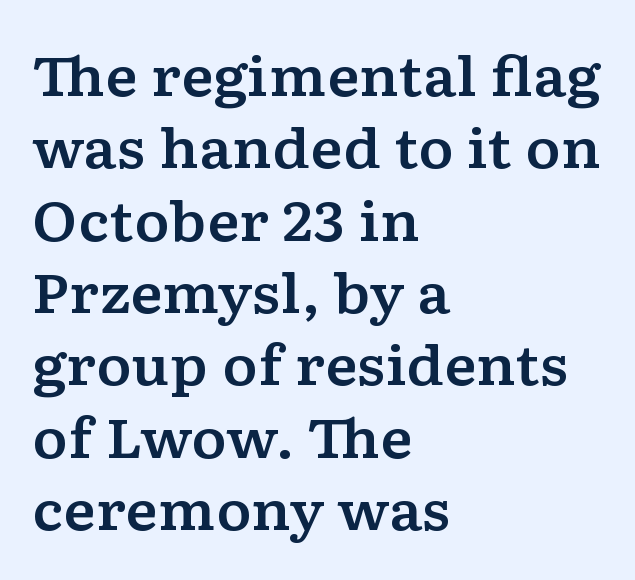
It's the straight-up-and-down kind of type. The typeface chosen for these lines features serifs. Which margin do the lines hug? The left one — the right edge is uneven. Underlining? Definitely not there. The designer left line spacing at the default.
